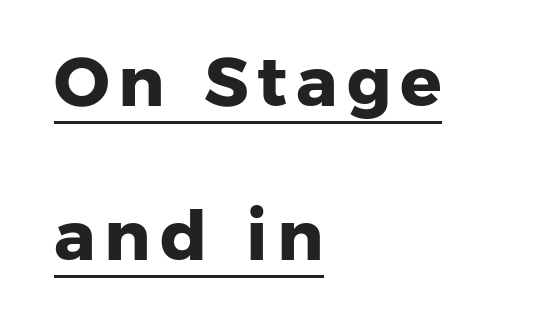
Q: Is the text bold? A: Yes.
Q: Is the typeface a serif or a sans-serif typeface? A: Sans-serif.
Q: Is the text underlined? A: Yes.
Q: How is the paragraph aligned? A: Left-aligned.
Q: Is the spacing between lines tight, normal or loose? A: Loose.
Q: Width (condensed, normal, or wide)? A: Normal.
Q: Stroke contrast? A: Low.
Q: x-height? A: Medium.
Q: Monospaced? A: No.
